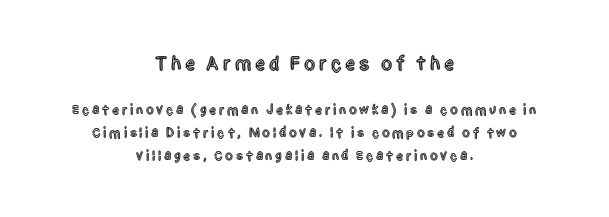
Q: Is the text italic (slanted)? A: No, it is upright.
Q: Is the text underlined? A: No.
Q: How is the paragraph aligned? A: Centered.
Q: Is the spacing between lines tight, normal or loose? A: Normal.
Q: Which block of text is set in a larger size, the first (top) or the second (bottom)? A: The first (top) one.
